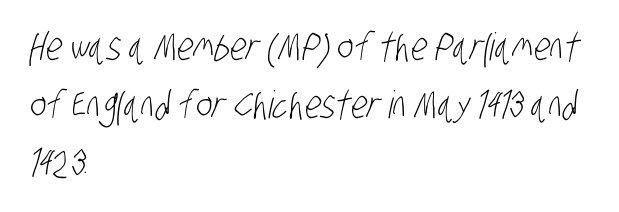
The image shows 38 px light, condensed sans-serif type; set left-aligned, normal line spacing (1.53x), normal letter spacing, not underlined; low stroke contrast and a large x-height.
